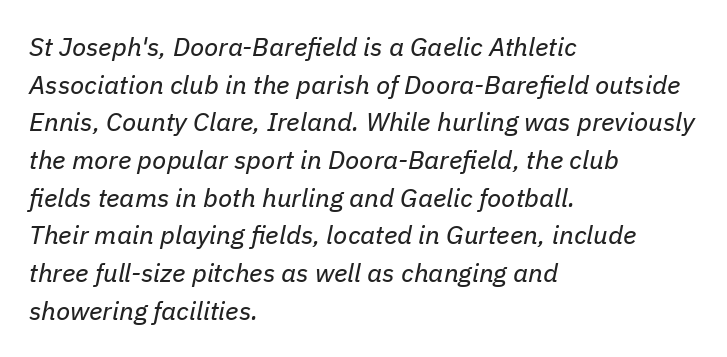
{"italic": "yes", "lean": "right", "slant_degrees": 11, "bold": "no", "underline": "no", "align": "left", "line_spacing": "normal", "line_spacing_ratio": 1.45, "letter_spacing": "normal", "letter_spacing_em": 0.0, "glyph_px": 26}
